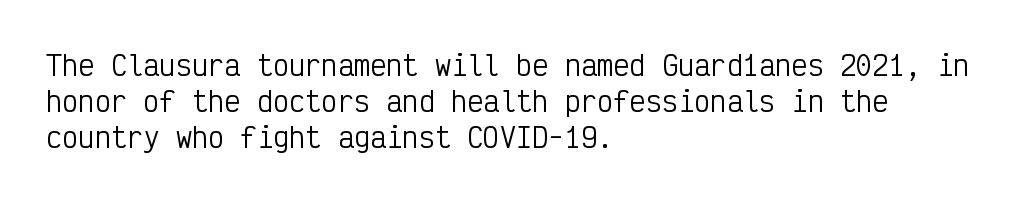
{"italic": "no", "bold": "no", "underline": "no", "align": "left", "line_spacing": "normal", "line_spacing_ratio": 1.33, "letter_spacing": "normal", "letter_spacing_em": 0.0, "glyph_px": 27}
